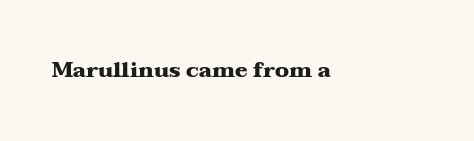
The letterforms sit shoulder to shoulder at normal distance. These lines were composed using upright roman letters. Check the space under the baseline: it is left empty. The sample has been set heavy, in full bold.
